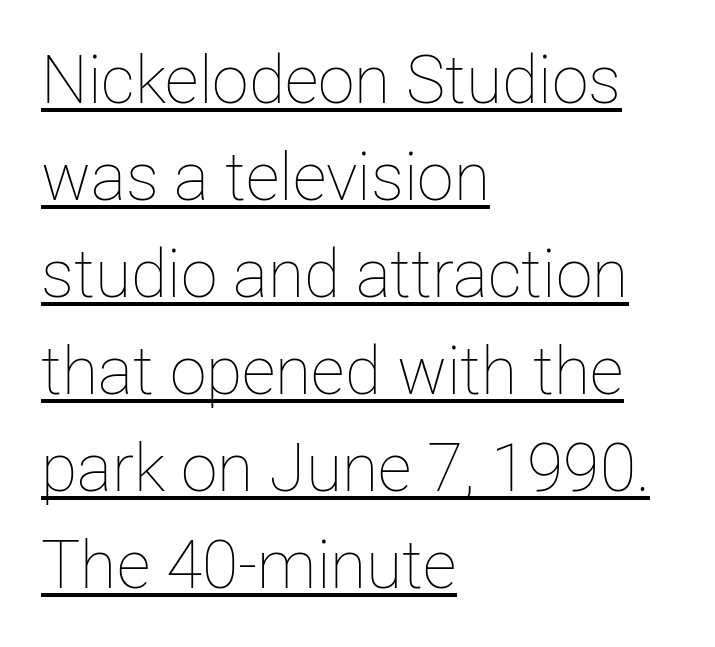
The image shows 66 px thin type, upright; set left-aligned, normal line spacing (1.47x), normal letter spacing, underlined; low stroke contrast and a medium x-height.
